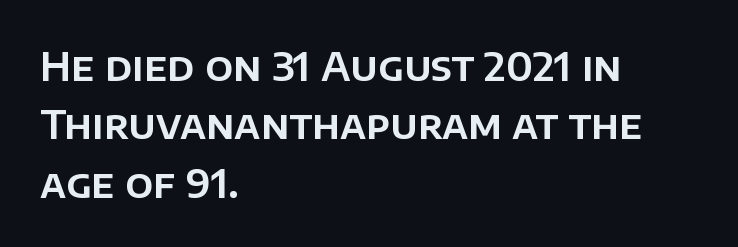
No feet cap the strokes, marking this as sans-serif type. Honestly, the letter spacing is just normal — you wouldn't notice it. A roman cut, with each character standing at attention. Each letter keeps its own natural width here, so spacing adapts to shape. Has an underline been added? It has not. The leading is moderate, giving the passage an even texture.
